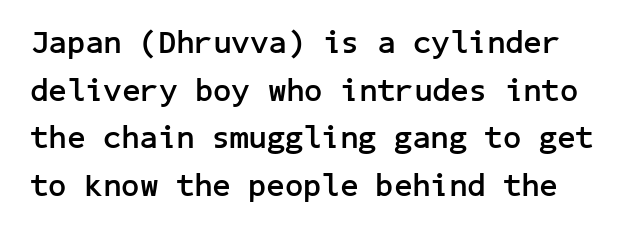
The words here are not underlined. Is there much room between lines? A standard amount, neither cramped nor airy. Does the type have serifs? No, each stem ends abruptly. The typesetting leans heavy: a genuine bold. Ascenders rise straight up at ninety degrees. Standard letterfit; no display-style spreading of the glyphs.
